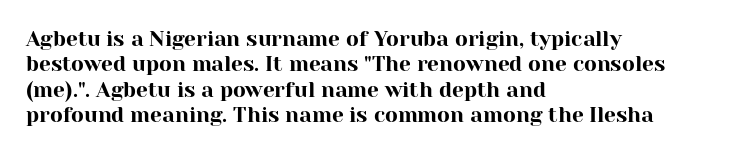
Q: Is the text italic (slanted)? A: No, it is upright.
Q: Is the text underlined? A: No.
Q: How is the paragraph aligned? A: Left-aligned.
Q: Is the spacing between letters normal or unusually wide? A: Normal.
